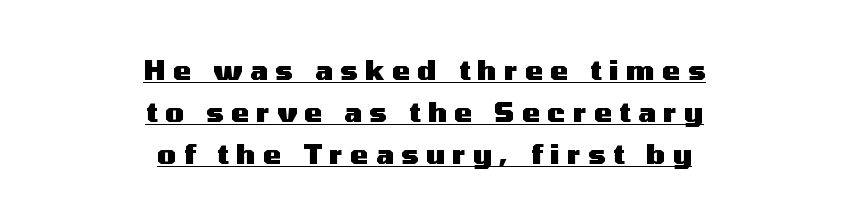
The image shows 27 px bold type, upright; set centered, normal line spacing (1.55x), unusually wide letter spacing (+0.28 em), underlined.
